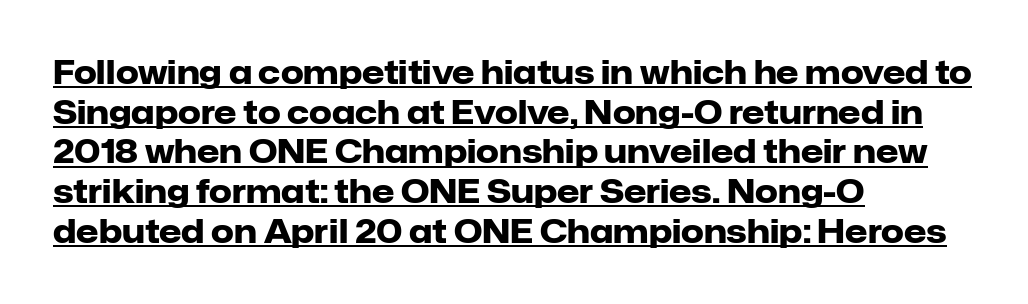
This sample has the flowing, uneven cadence of proportional lettering. Observe the ordinary spacing: letters are neighbours, not strangers. Notice how a bar underscores the lettering throughout. Grotesque or geometric, the face here clearly has no serifs.
